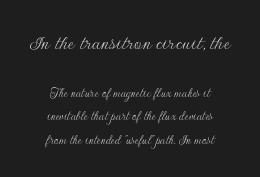
The image shows 23 px text type; set centered, normal line spacing (1.65x), normal letter spacing, not underlined; the first (top) block is 1.64x larger.
